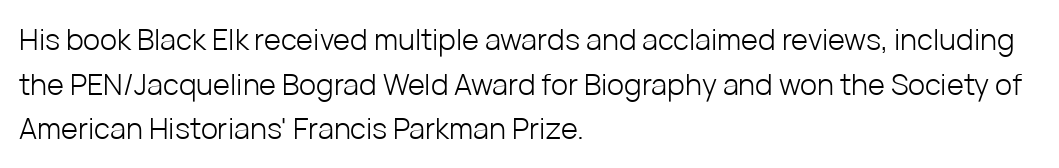
Words float on clear page, feet unadorned. If you drew a line through each stem, it would be perfectly vertical. Varying glyph widths throughout — classic text-font behaviour. The passage shown is not bold in any degree.
